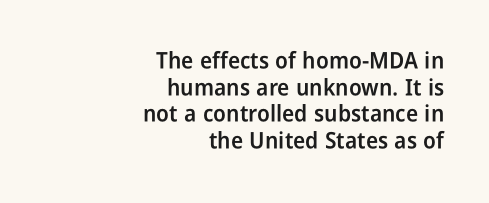
The image shows 23 px text type, upright; set right-aligned, line spacing 1.16x, normal letter spacing, not underlined.
